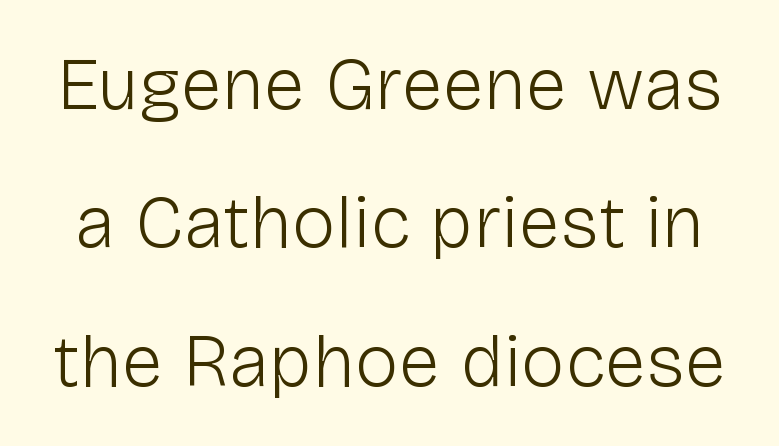
The line texture is even and compact thanks to regular tracking. Anything drawn beneath the words? Only blank space. Ink coverage per letter is moderate at most. Note the varied advance widths — an 'i' is clearly narrower than an 'm'.
